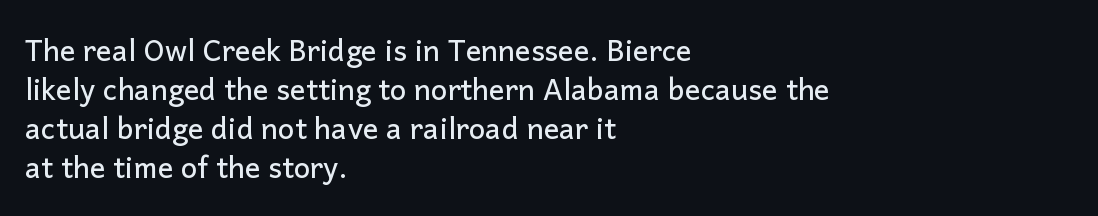
Nobody touched the tracking dial on this one. Words float on clear page, feet unadorned. The letters stand straight up with perfectly vertical stems. The face used here is proportionally spaced, like ordinary book or web type.
